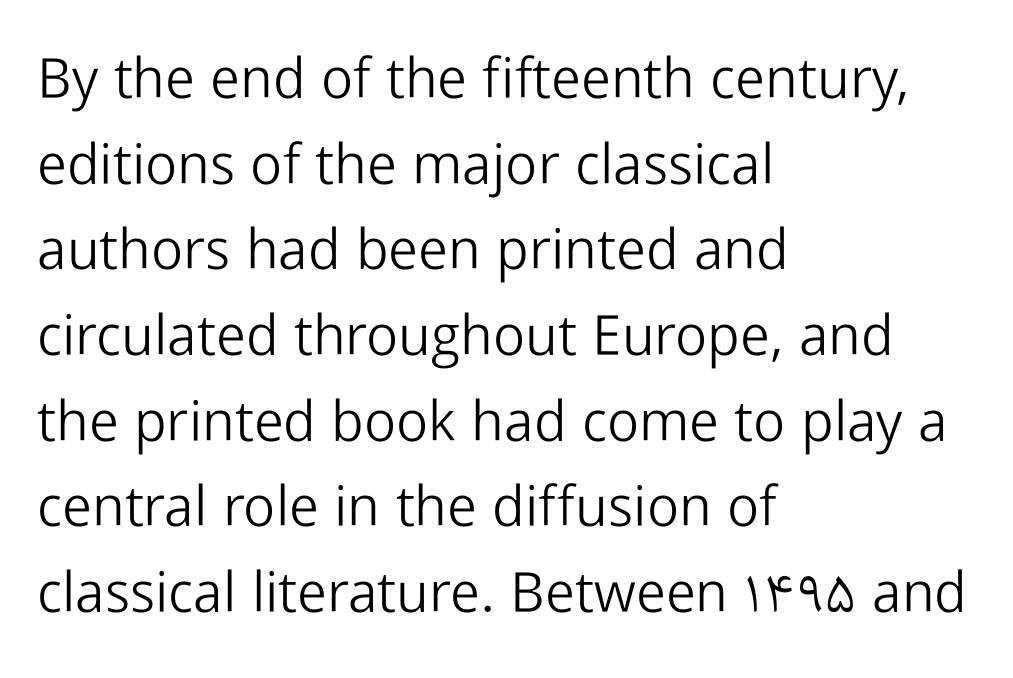
{"serif": "no", "italic": "no", "bold": "no", "weight": "light", "width": "normal", "stroke_contrast": "low", "x_height": "medium", "monospaced": "no", "underline": "no", "align": "left", "line_spacing": "normal", "line_spacing_ratio": 1.53, "letter_spacing": "normal", "letter_spacing_em": 0.0, "glyph_px": 56}
